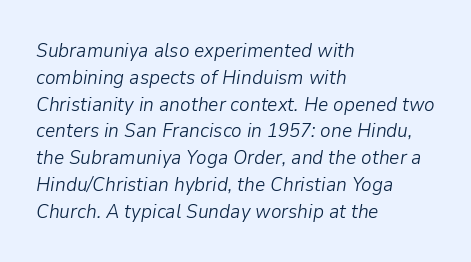
Glance below the letters and you will spot only blank space. Casual observation: everything's shoved over to the left. Look at the tracking — it's just the regular setting, nothing added. On a weight scale, this lands at 450 or below. Students, observe: this is what conventionally led text looks like.
